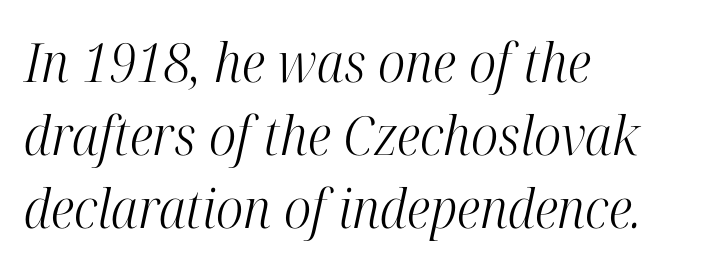
Serif or sans? Serif — the stroke terminals have little feet. The font's italic variant was chosen for this text. The block of text has a typical density, with ordinary space between rows. Heaviness? Minimal to ordinary, like unemphasized prose.
